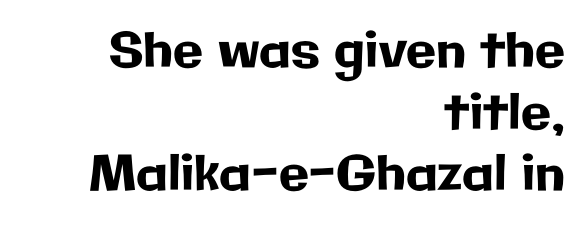
{"serif": "no", "italic": "no", "width": "normal", "stroke_contrast": "low", "x_height": "medium", "monospaced": "no", "underline": "no", "align": "right", "line_spacing": "normal", "line_spacing_ratio": 1.26, "letter_spacing": "normal", "letter_spacing_em": 0.0, "glyph_px": 49}
